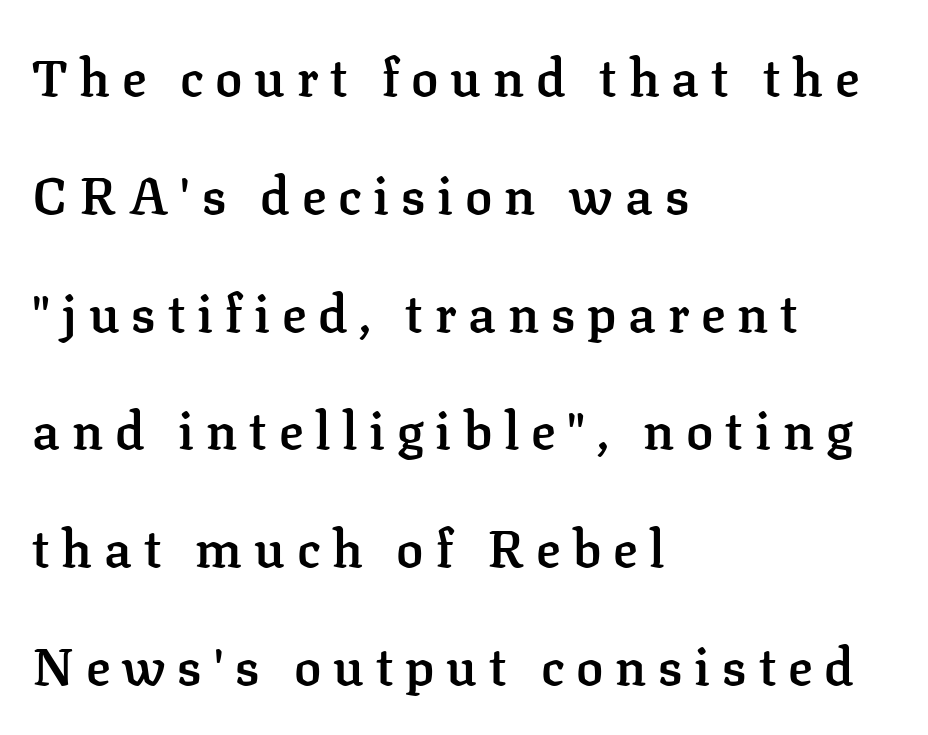
{"serif": "yes", "italic": "no", "bold": "semi", "weight": "semibold", "width": "normal", "stroke_contrast": "low", "x_height": "medium", "monospaced": "no", "underline": "no", "align": "left", "line_spacing": "loose", "line_spacing_ratio": 2.31, "letter_spacing": "wide", "letter_spacing_em": 0.23, "glyph_px": 51}
